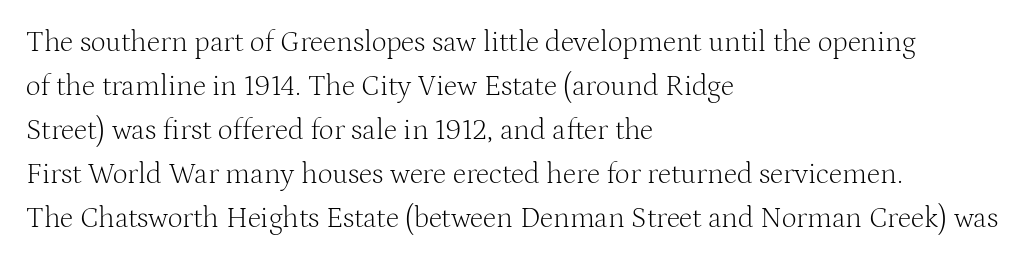
Q: Is the text bold? A: No.
Q: Is the text italic (slanted)? A: No, it is upright.
Q: Is the typeface a serif or a sans-serif typeface? A: Serif.
Q: Is the text underlined? A: No.
Q: How is the paragraph aligned? A: Left-aligned.
Q: Is the spacing between letters normal or unusually wide? A: Normal.
Q: Is the spacing between lines tight, normal or loose? A: Normal.
Q: Width (condensed, normal, or wide)? A: Normal.
Q: Stroke contrast? A: Medium.
Q: x-height? A: Medium.
Q: Monospaced? A: No.
